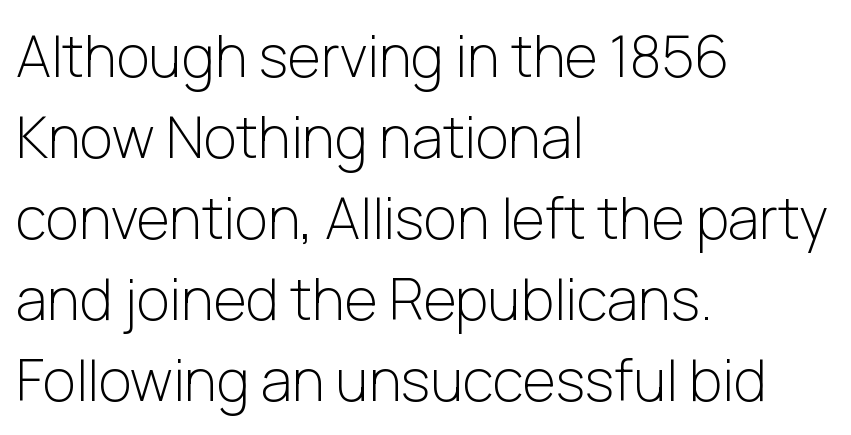
The passage shown is not bold in any degree. The passage shown is typeset with a sans-serif family. This sample keeps an unexceptional amount of space between lines. Italic? Not at all — the glyphs are vertical. You could not count columns in this text — the font is proportionally spaced.
